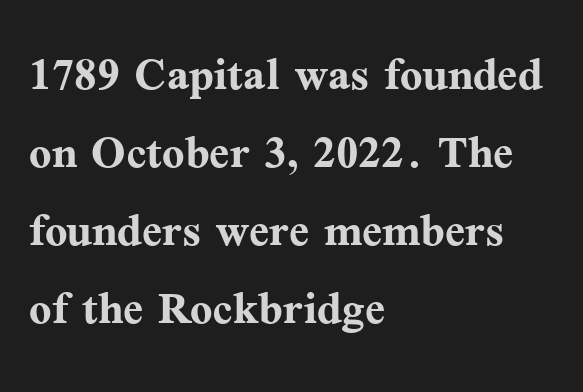
{"serif": "yes", "italic": "no", "bold": "yes", "weight": "semibold", "width": "normal", "stroke_contrast": "medium", "x_height": "medium", "monospaced": "no", "underline": "no", "align": "left", "line_spacing": "normal", "line_spacing_ratio": 1.32, "letter_spacing": "normal", "letter_spacing_em": 0.0, "glyph_px": 59}
